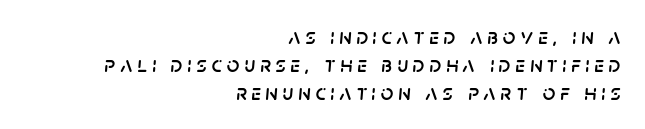
{"italic": "yes", "lean": "right", "slant_degrees": 5, "underline": "no", "align": "right", "line_spacing": "normal", "line_spacing_ratio": 1.27, "letter_spacing": "wide", "letter_spacing_em": 0.22, "glyph_px": 22}
